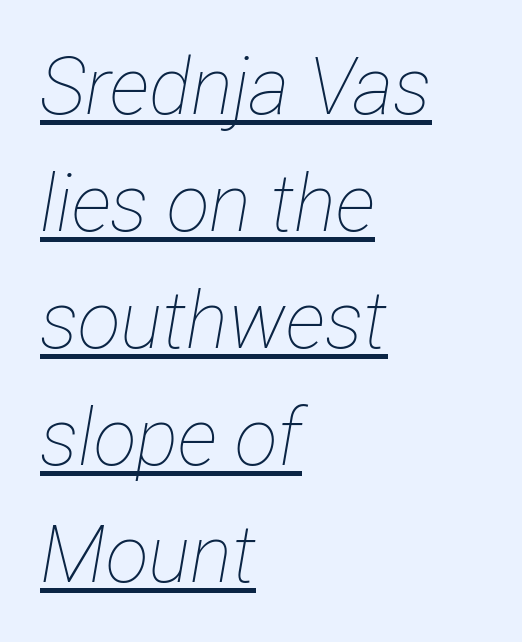
The face used here is proportionally spaced, like ordinary book or web type. The lettering tilts uniformly, giving the passage an italic look. The paragraph shown leans on its left margin. Quick note: underline on. The leading is moderate, giving the passage an even texture.
